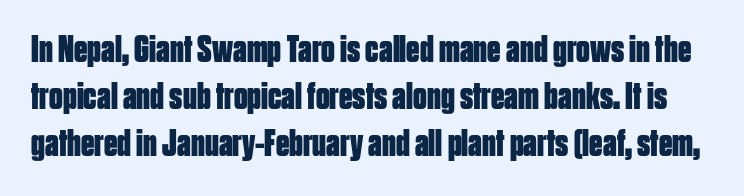
{"serif": "no", "italic": "no", "bold": "yes", "weight": "bold", "width": "condensed", "stroke_contrast": "low", "x_height": "large", "monospaced": "no", "underline": "no", "line_spacing_ratio": 1.24, "letter_spacing": "normal", "letter_spacing_em": 0.0, "glyph_px": 38}
